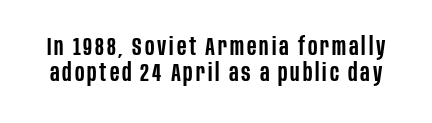
Q: Is the text bold? A: Semi-bold.
Q: Is the text italic (slanted)? A: No, it is upright.
Q: Is the text underlined? A: No.
Q: Is the spacing between lines tight, normal or loose? A: Tight.
